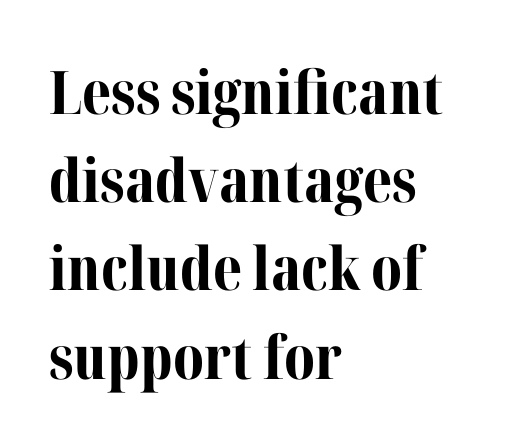
{"serif": "yes", "italic": "no", "bold": "yes", "weight": "bold", "width": "normal", "stroke_contrast": "medium", "x_height": "medium", "monospaced": "no", "underline": "no", "align": "left", "line_spacing": "normal", "line_spacing_ratio": 1.47, "letter_spacing": "normal", "letter_spacing_em": 0.0, "glyph_px": 60}
